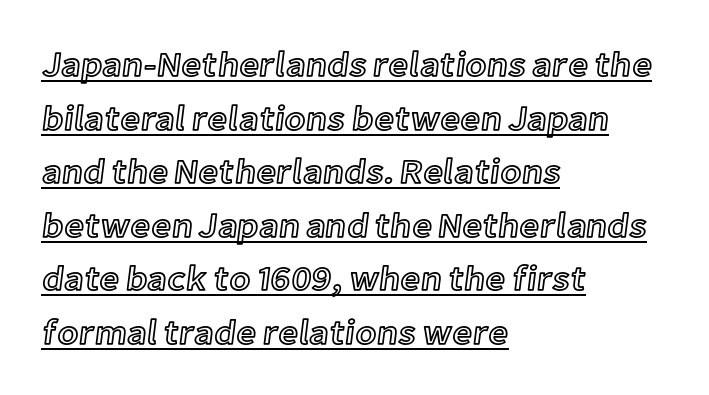
Q: Is the text italic (slanted)? A: Yes.
Q: Is the text underlined? A: Yes.
Q: How is the paragraph aligned? A: Left-aligned.
Q: Is the spacing between letters normal or unusually wide? A: Normal.
Q: Is the spacing between lines tight, normal or loose? A: Normal.
Q: Width (condensed, normal, or wide)? A: Normal.
Q: x-height? A: Medium.
Q: Monospaced? A: No.
